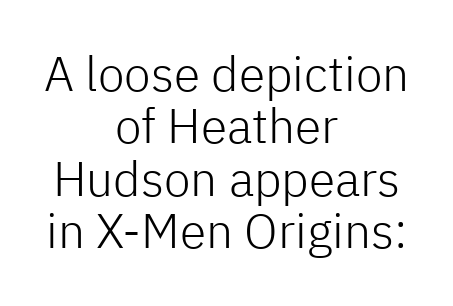
This sample trades vertical openness for compactness between lines. Is this a fixed-width face? No — the glyphs have proportional, varying widths. Between one letter and the next there's only the usual sliver of space. It's the straight-up-and-down kind of type. Type without underlining.
